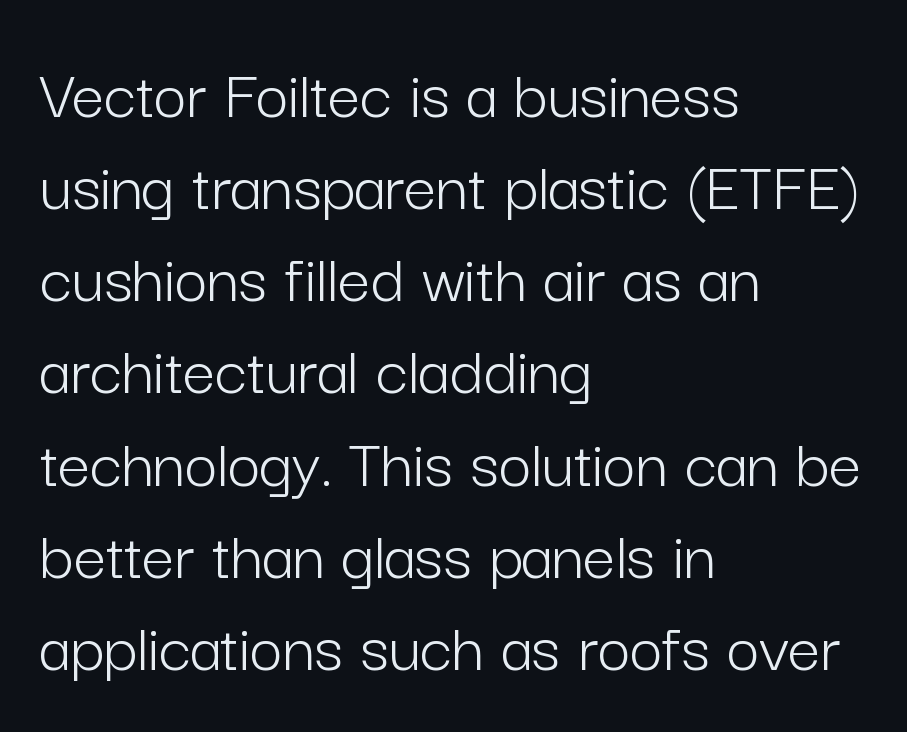
Characters follow at the spacing the type designer built in. If you drew a ruler down the left edge, every line would touch it. Here the designer chose a conventional face with non-uniform glyph widths. This is not heavy type; no bold has been used.
